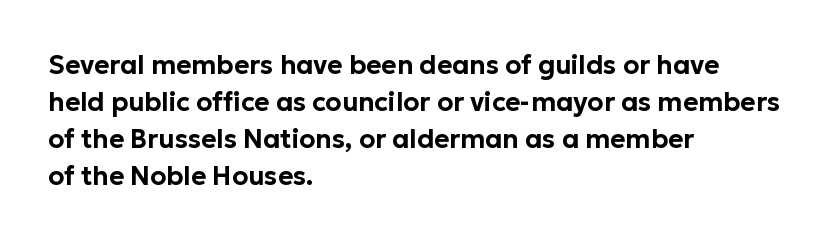
Q: Is the text italic (slanted)? A: No, it is upright.
Q: Is the text underlined? A: No.
Q: How is the paragraph aligned? A: Left-aligned.
Q: Is the spacing between letters normal or unusually wide? A: Normal.
Q: Is the spacing between lines tight, normal or loose? A: Normal.
